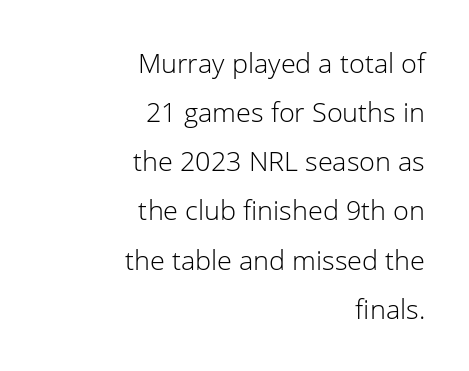
The image shows 27 px text type, upright; set right-aligned, line spacing 1.82x, normal letter spacing, not underlined.
